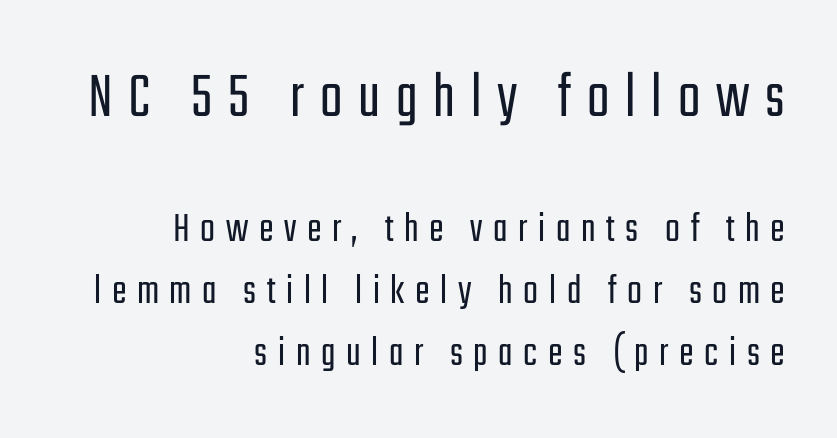
The image shows 66 px light, condensed sans-serif type, upright; set right-aligned, normal line spacing (1.41x), unusually wide letter spacing (+0.24 em), not underlined; the first (top) block is 1.5x larger; low stroke contrast and a medium x-height.
